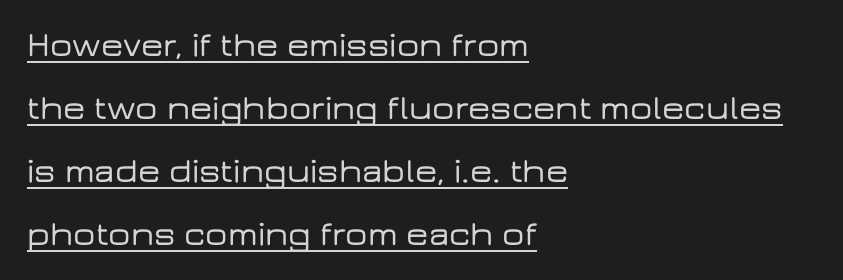
Q: Is the text italic (slanted)? A: No, it is upright.
Q: Is the typeface a serif or a sans-serif typeface? A: Sans-serif.
Q: Is the text underlined? A: Yes.
Q: How is the paragraph aligned? A: Left-aligned.
Q: Is the spacing between letters normal or unusually wide? A: Normal.
Q: Width (condensed, normal, or wide)? A: Wide.
Q: Stroke contrast? A: Low.
Q: x-height? A: Medium.
Q: Monospaced? A: No.
